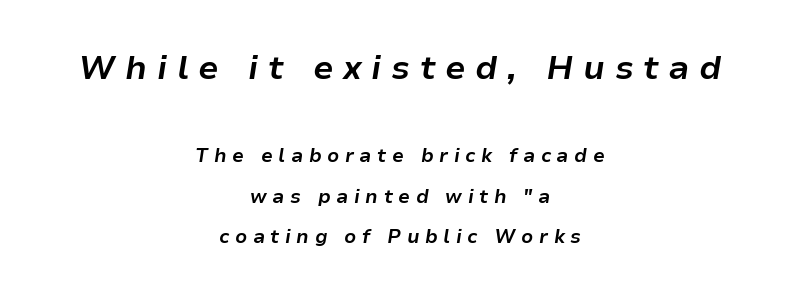
{"italic": "yes", "lean": "right", "slant_degrees": 9, "bold": "yes", "weight": "bold", "width": "normal", "stroke_contrast": "low", "x_height": "medium", "monospaced": "no", "underline": "no", "align": "center", "line_spacing": "loose", "line_spacing_ratio": 2.14, "letter_spacing": "wide", "letter_spacing_em": 0.29, "larger_block": "first", "size_ratio": 1.74, "glyph_px": 33}
